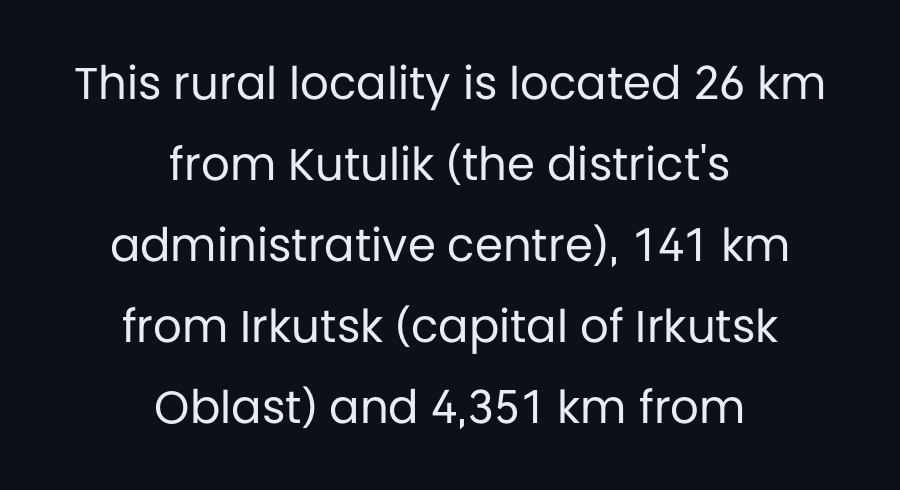
The typeface chosen for these lines omits serifs. The rendering uses natural spacing where letterforms have individual widths. Compared with typical body copy, the letter spacing here is the same. The typeface has the unassuming heft of standard copy or less. This rendering features lettering with no underline.
